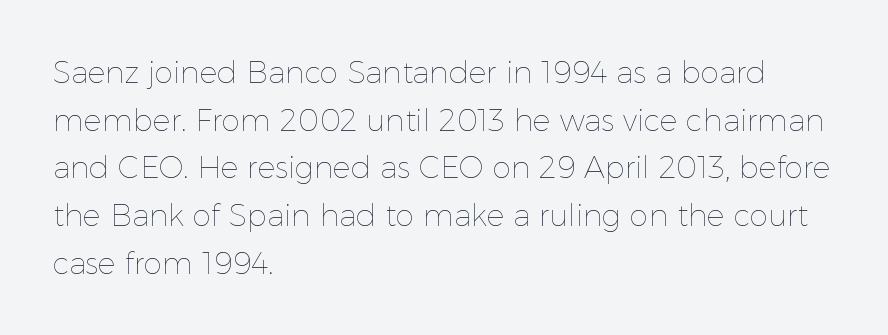
Clear beneath every line of the passage. Nope, not italic — everything's standing straight. Note the varied advance widths — an 'i' is clearly narrower than an 'm'. Summary of vertical rhythm: regular, with standard interline spacing. Letter spacing: default. Weight: in the light-to-regular range.
